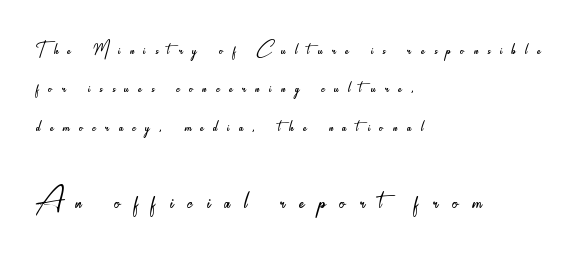
The image shows 37 px light, condensed sans-serif type; set left-aligned, normal line spacing (1.54x), unusually wide letter spacing (+0.38 em), not underlined; the second (bottom) block is 1.48x larger; low stroke contrast and a small x-height.
